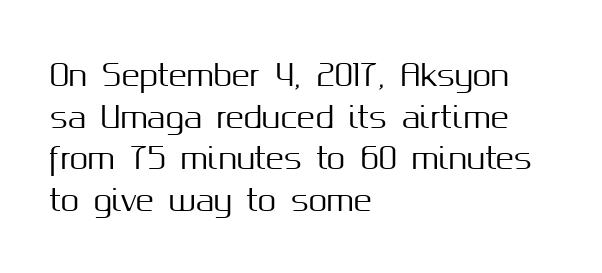
Q: Is the text italic (slanted)? A: No, it is upright.
Q: Is the typeface a serif or a sans-serif typeface? A: Sans-serif.
Q: Is the text underlined? A: No.
Q: How is the paragraph aligned? A: Left-aligned.
Q: Is the spacing between letters normal or unusually wide? A: Normal.
Q: Is the spacing between lines tight, normal or loose? A: Normal.
Q: Width (condensed, normal, or wide)? A: Normal.
Q: Stroke contrast? A: Medium.
Q: x-height? A: Medium.
Q: Monospaced? A: No.
